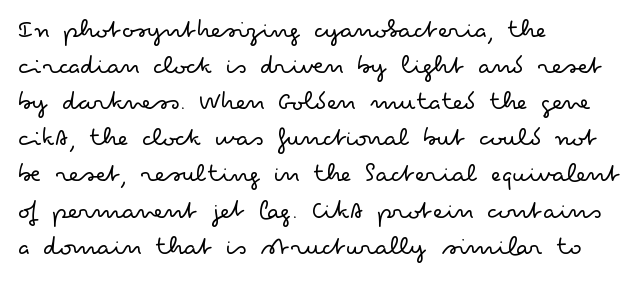
Q: Is the text bold? A: No.
Q: Is the text italic (slanted)? A: No, it is upright.
Q: Is the typeface a serif or a sans-serif typeface? A: Sans-serif.
Q: Is the text underlined? A: No.
Q: How is the paragraph aligned? A: Left-aligned.
Q: Is the spacing between letters normal or unusually wide? A: Normal.
Q: Is the spacing between lines tight, normal or loose? A: Normal.
Q: Width (condensed, normal, or wide)? A: Wide.
Q: Stroke contrast? A: Low.
Q: x-height? A: Small.
Q: Monospaced? A: No.
